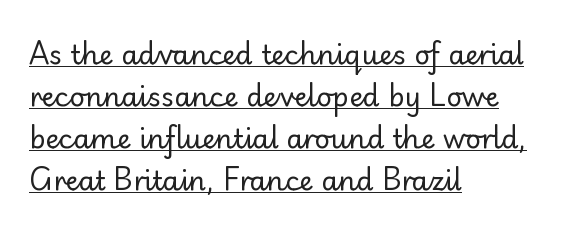
Quick note: not italic, upright. This sample uses plain, unmodified letter spacing. No extra ink here — the face is not bold. The words here are underlined.
